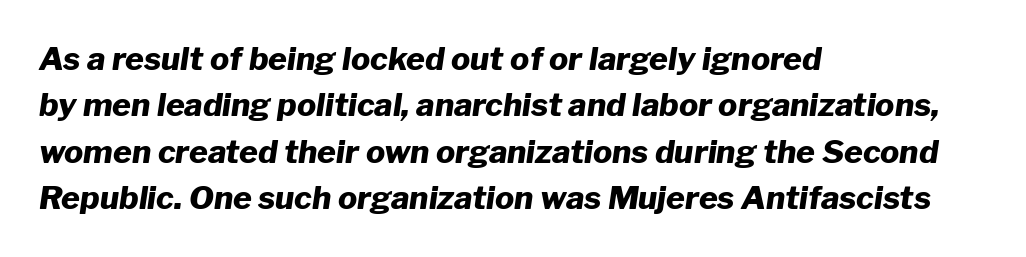
The image shows 32 px heavy type, italic (leaning right); set left-aligned, normal line spacing (1.45x), normal letter spacing, not underlined; low stroke contrast and a medium x-height.
